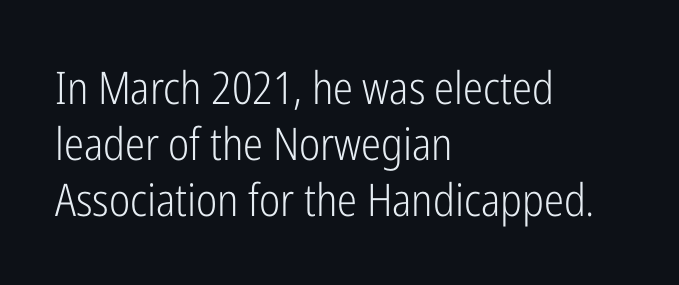
The paragraph shown leans on its left margin. No feet cap the strokes, marking this as sans-serif type. Beneath every word, the page is bare. Observe the ordinary spacing: letters are neighbours, not strangers. This is roman type, the default non-slanted kind.
